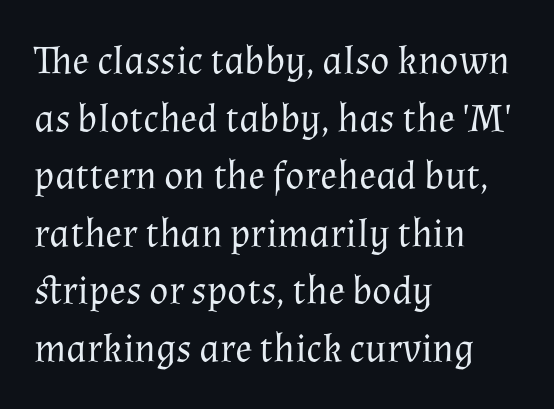
The font family rendered here belongs to the serif group. The rendering anchors every line to the left-hand side. Whoever set this chose a conventional vertical rhythm. Each letter keeps its own natural width here, so spacing adapts to shape.
